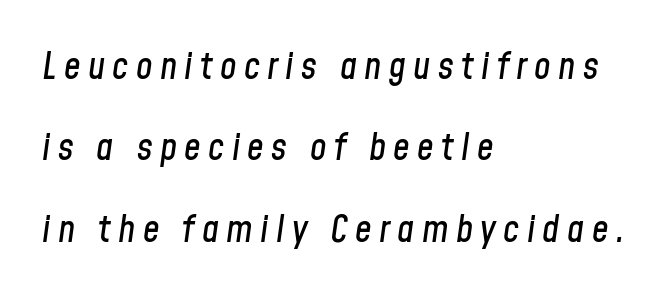
Q: Is the text italic (slanted)? A: Yes, it leans right by about 8 degrees.
Q: Is the text underlined? A: No.
Q: How is the paragraph aligned? A: Left-aligned.
Q: Is the spacing between letters normal or unusually wide? A: Unusually wide.
Q: Is the spacing between lines tight, normal or loose? A: Loose.
Q: Width (condensed, normal, or wide)? A: Condensed.
Q: Stroke contrast? A: Low.
Q: x-height? A: Medium.
Q: Monospaced? A: No.
